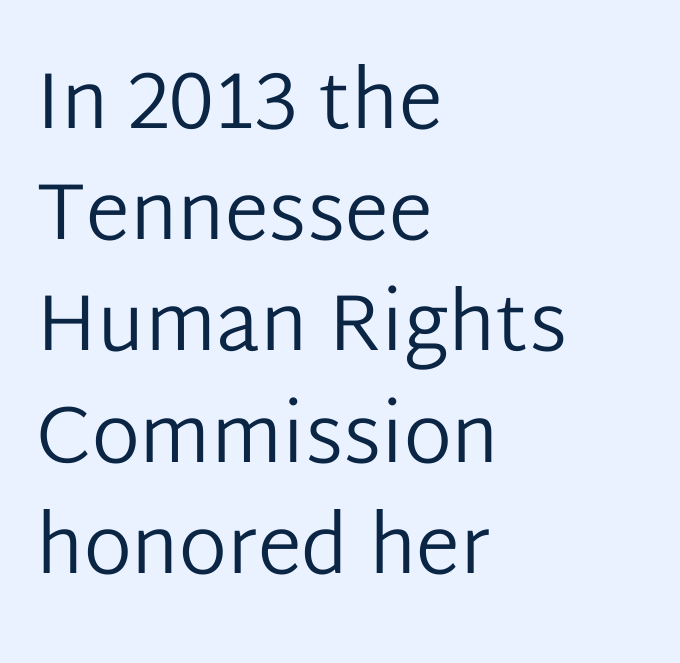
The image shows 80 px regular-weight sans-serif type, upright; set left-aligned, normal line spacing (1.39x), normal letter spacing, not underlined; low stroke contrast and a medium x-height.
